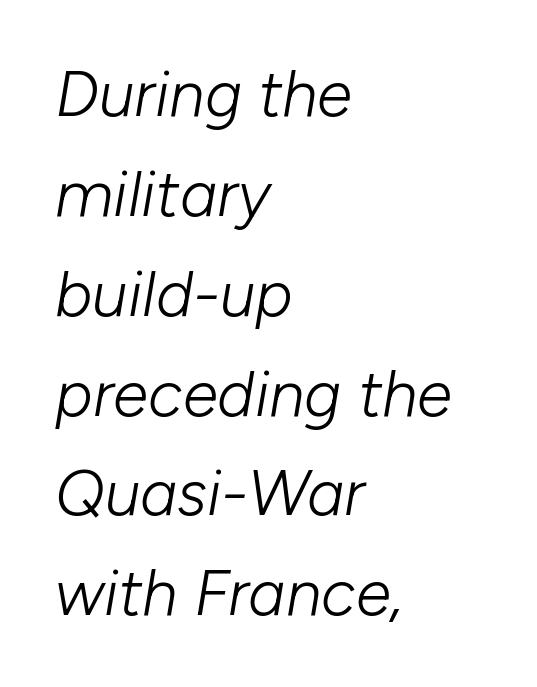
Q: Is the text bold? A: No.
Q: Is the text italic (slanted)? A: Yes, it leans right by about 10 degrees.
Q: Is the text underlined? A: No.
Q: How is the paragraph aligned? A: Left-aligned.
Q: Is the spacing between letters normal or unusually wide? A: Normal.
Q: Is the spacing between lines tight, normal or loose? A: Normal.
Q: Width (condensed, normal, or wide)? A: Normal.
Q: Stroke contrast? A: Low.
Q: x-height? A: Medium.
Q: Monospaced? A: No.
